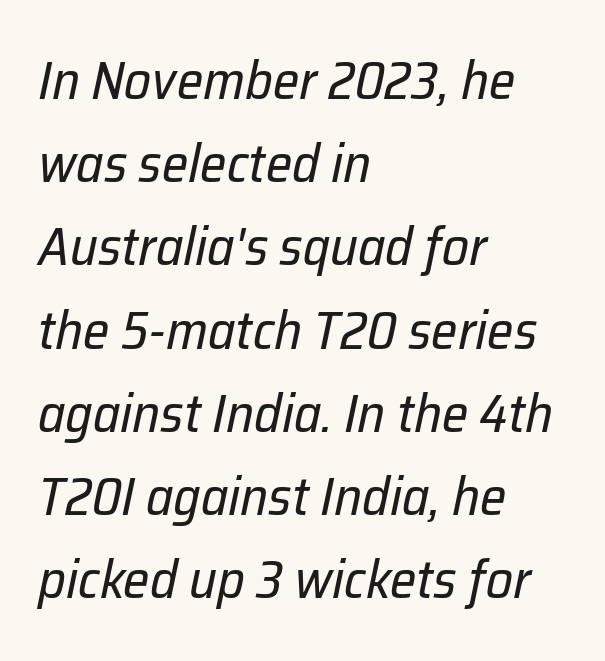
Q: Is the text bold? A: No.
Q: Is the text italic (slanted)? A: Yes, it leans right by about 12 degrees.
Q: Is the text underlined? A: No.
Q: How is the paragraph aligned? A: Left-aligned.
Q: Is the spacing between letters normal or unusually wide? A: Normal.
Q: Is the spacing between lines tight, normal or loose? A: Normal.
Q: Width (condensed, normal, or wide)? A: Normal.
Q: Stroke contrast? A: Low.
Q: x-height? A: Medium.
Q: Monospaced? A: No.
